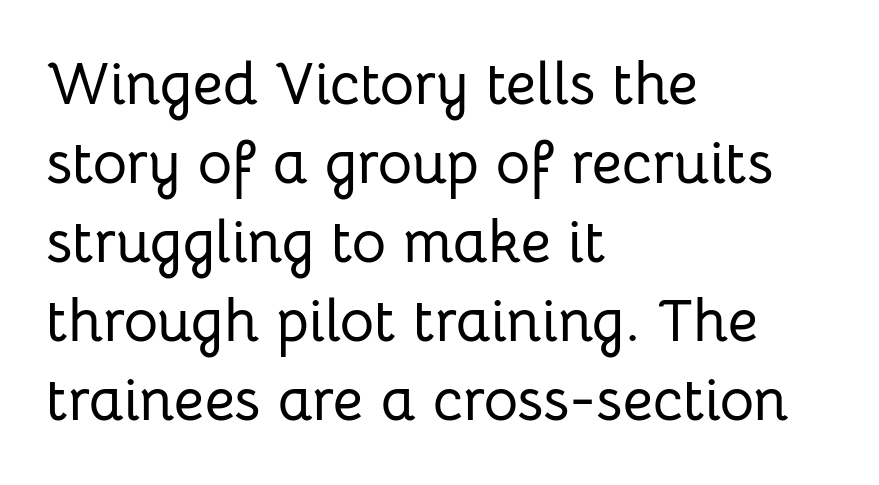
The image shows 59 px sans-serif type, upright; set left-aligned, normal line spacing (1.34x), normal letter spacing, not underlined; low stroke contrast and a medium x-height.
